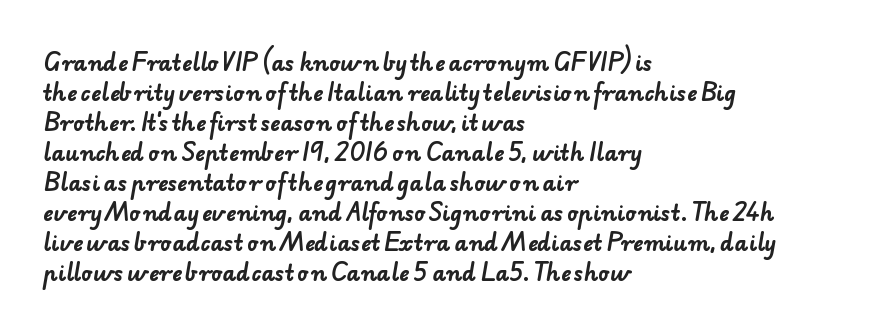
{"bold": "yes", "underline": "no", "align": "left", "line_spacing": "normal", "line_spacing_ratio": 1.43, "letter_spacing": "normal", "letter_spacing_em": 0.0, "glyph_px": 21}
